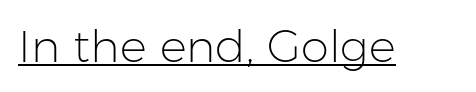
{"serif": "no", "italic": "no", "bold": "no", "weight": "light", "width": "normal", "stroke_contrast": "low", "x_height": "medium", "monospaced": "no", "underline": "yes", "letter_spacing": "normal", "letter_spacing_em": 0.0, "glyph_px": 45}
